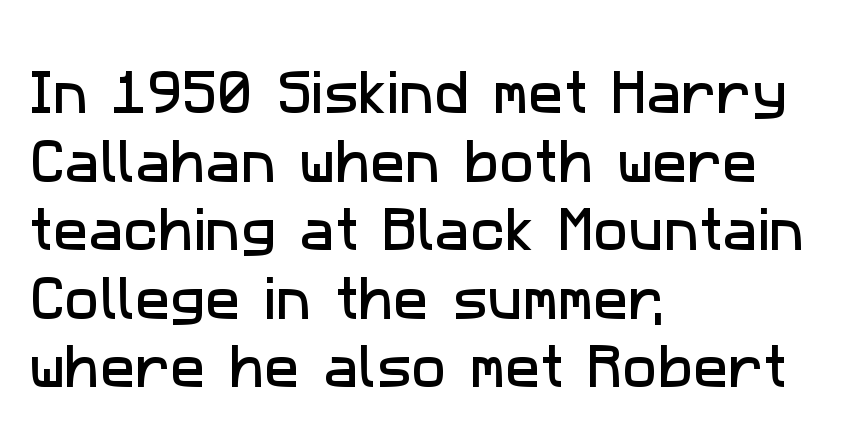
Observe the ordinary spacing: letters are neighbours, not strangers. The text block is weighted toward the left margin, trailing off unevenly rightward. Beneath every word, the page is bare. In terms of letterform style, serifs are entirely absent.
